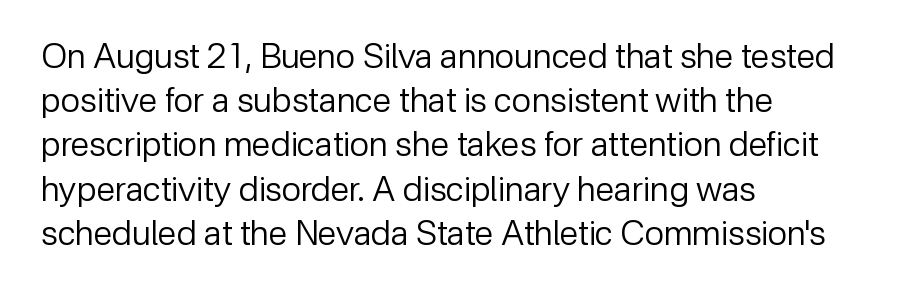
A roman cut, with each character standing at attention. A normal amount of white space separates one row of letters from the next. Is the block centered? No — it sits flush against the left margin. Proportional: the letters do not fall into vertical columns. Caption: standard tracking, unaltered.
